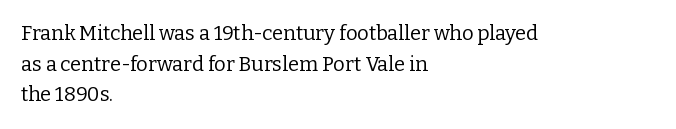
Q: Is the text bold? A: No.
Q: Is the text italic (slanted)? A: No, it is upright.
Q: Is the text underlined? A: No.
Q: How is the paragraph aligned? A: Left-aligned.
Q: Is the spacing between letters normal or unusually wide? A: Normal.
Q: Is the spacing between lines tight, normal or loose? A: Normal.
